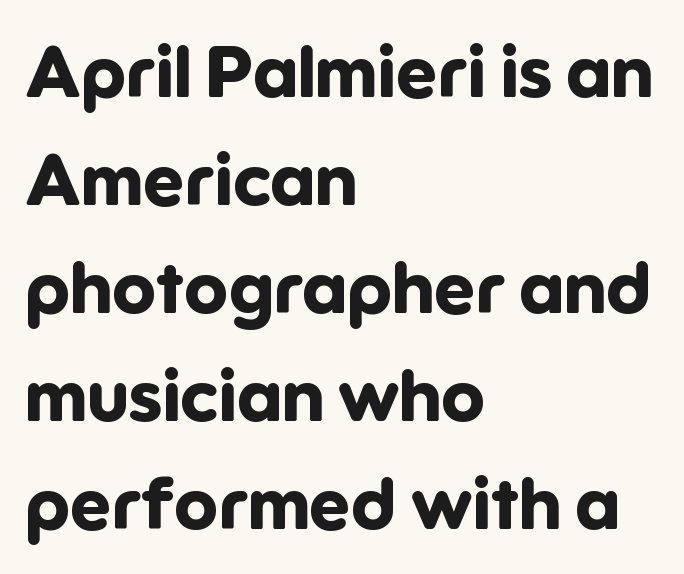
Students, note that the glyphs here touch the page at normal intervals. The vertical gap from one line to the next is medium. In terms of posture, this sample is upright. Plain, unruled lines of type. The typesetter chose a ragged-right arrangement here.
